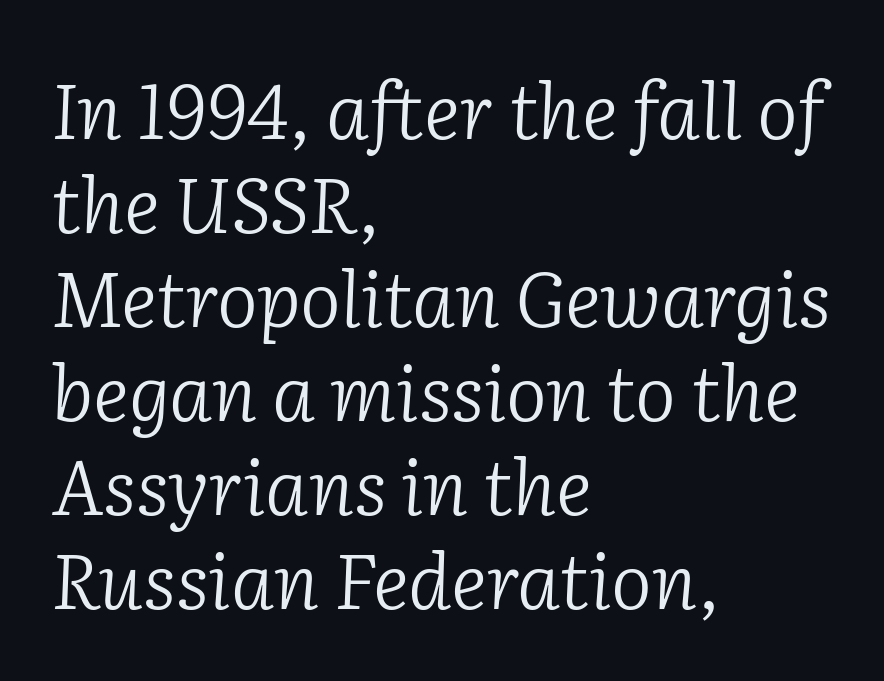
The image shows 77 px light serif type, italic (leaning right); set left-aligned, line spacing 1.22x, normal letter spacing, not underlined; low stroke contrast and a medium x-height.
